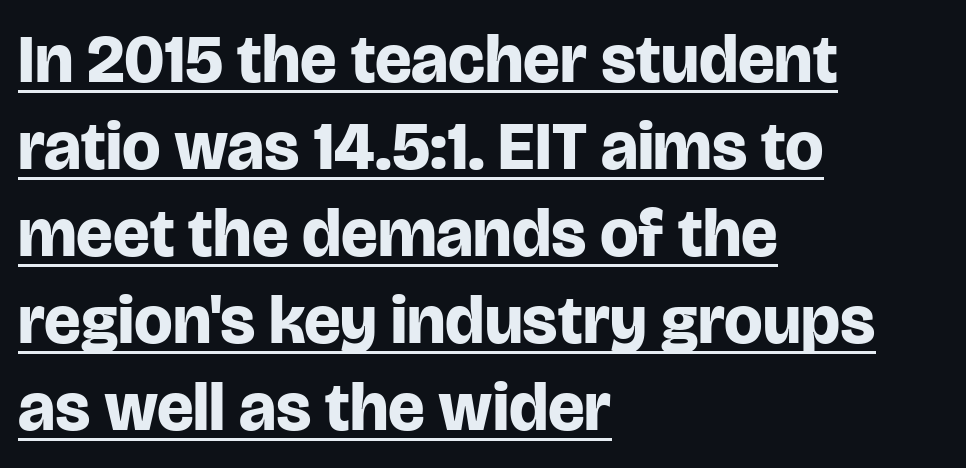
Evenly set lines give the paragraph a standard silhouette. Typesetter's note: full bold, strokes at maximum text heaviness. Check where the strokes stop: nothing finishes them off — pure sans. Beneath each row of characters lies a ruled line. What stands out about the letter spacing? Nothing — it is the standard amount.
